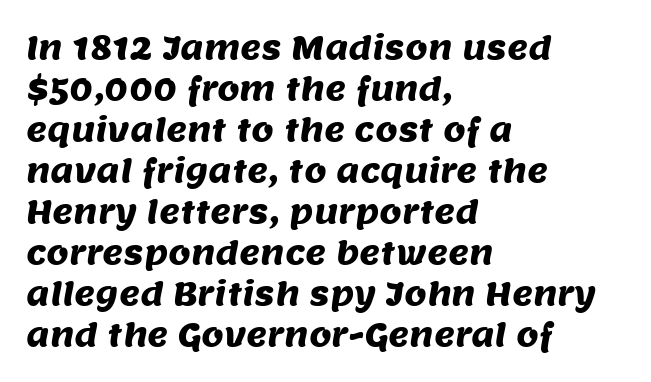
Q: Is the typeface a serif or a sans-serif typeface? A: Sans-serif.
Q: Is the text underlined? A: No.
Q: How is the paragraph aligned? A: Left-aligned.
Q: Is the spacing between letters normal or unusually wide? A: Normal.
Q: Is the spacing between lines tight, normal or loose? A: Normal.
Q: Width (condensed, normal, or wide)? A: Normal.
Q: Stroke contrast? A: Medium.
Q: x-height? A: Large.
Q: Monospaced? A: No.
